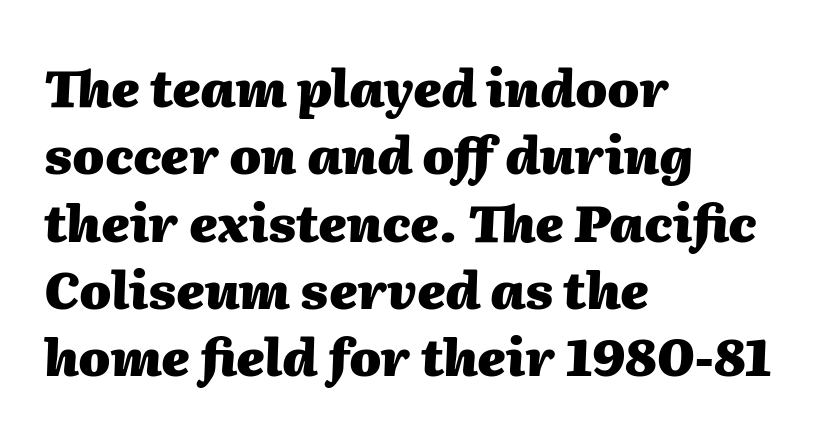
The image shows 51 px heavy type, italic (leaning right); set left-aligned, normal line spacing (1.32x), normal letter spacing, not underlined; medium stroke contrast and a medium x-height.
